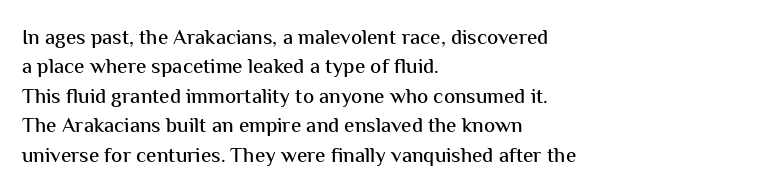
The image shows 21 px text type, upright; set left-aligned, normal line spacing (1.4x), normal letter spacing, not underlined.
